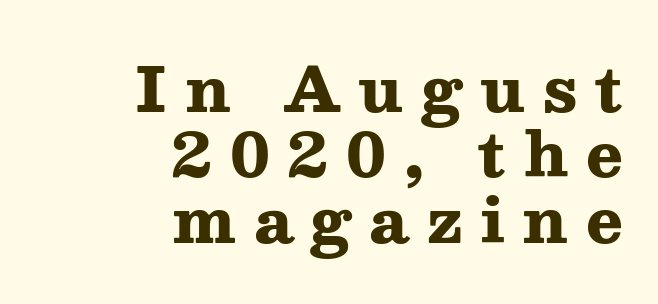
Q: Is the text bold? A: Yes.
Q: Is the text italic (slanted)? A: No, it is upright.
Q: Is the typeface a serif or a sans-serif typeface? A: Serif.
Q: Is the text underlined? A: No.
Q: How is the paragraph aligned? A: Right-aligned.
Q: Is the spacing between letters normal or unusually wide? A: Unusually wide.
Q: Is the spacing between lines tight, normal or loose? A: Tight.
Q: Width (condensed, normal, or wide)? A: Wide.
Q: Stroke contrast? A: Medium.
Q: x-height? A: Medium.
Q: Monospaced? A: No.
